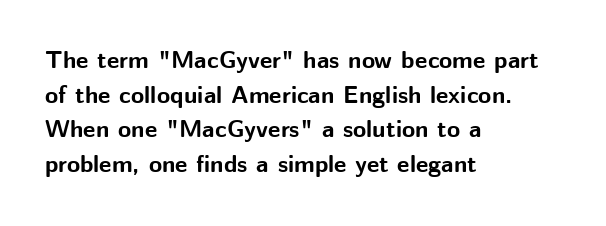
Rule under the text: the space is simply empty. Nothing unusual about the tracking: characters are spaced as the font intends. Leading: standard. This sample uses an upright cut, with every glyph sitting square on the baseline. Set as a true bold cut, around the 700 mark. Line beginnings align vertically; line endings do not.
